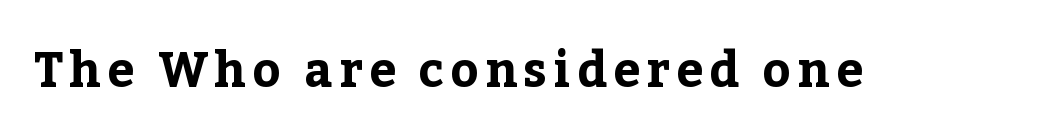
Q: Is the text bold? A: Yes.
Q: Is the text italic (slanted)? A: No, it is upright.
Q: Is the typeface a serif or a sans-serif typeface? A: Serif.
Q: Is the text underlined? A: No.
Q: Width (condensed, normal, or wide)? A: Normal.
Q: Stroke contrast? A: Low.
Q: x-height? A: Medium.
Q: Monospaced? A: No.
